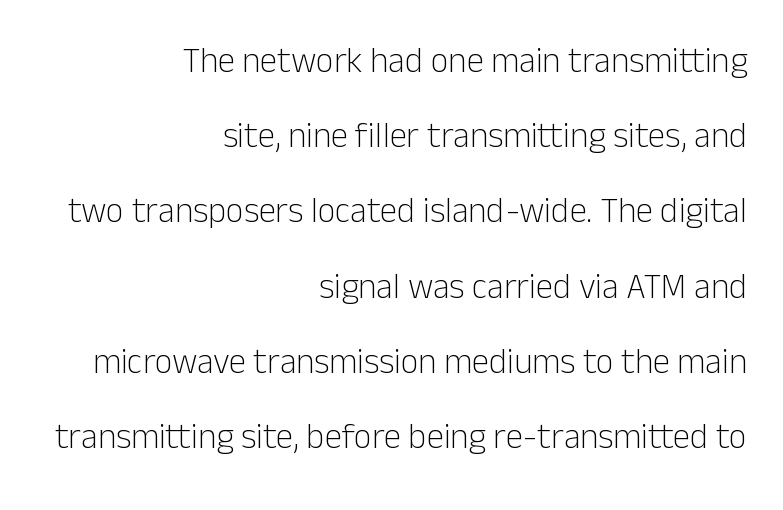
The image shows 35 px light sans-serif type, upright; set right-aligned, loose line spacing (2.15x), normal letter spacing, not underlined; low stroke contrast and a medium x-height.
